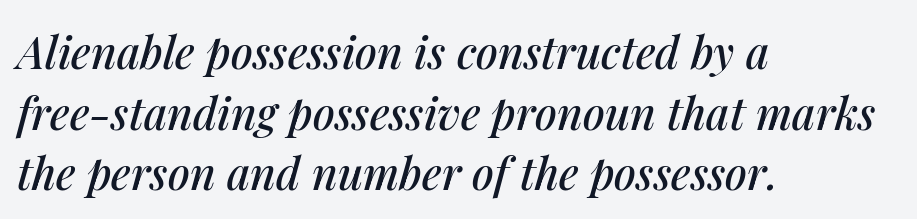
Q: Is the text italic (slanted)? A: Yes, it leans right by about 14 degrees.
Q: Is the text underlined? A: No.
Q: How is the paragraph aligned? A: Left-aligned.
Q: Is the spacing between letters normal or unusually wide? A: Normal.
Q: Is the spacing between lines tight, normal or loose? A: Normal.
Q: Width (condensed, normal, or wide)? A: Normal.
Q: Stroke contrast? A: Medium.
Q: x-height? A: Medium.
Q: Monospaced? A: No.
